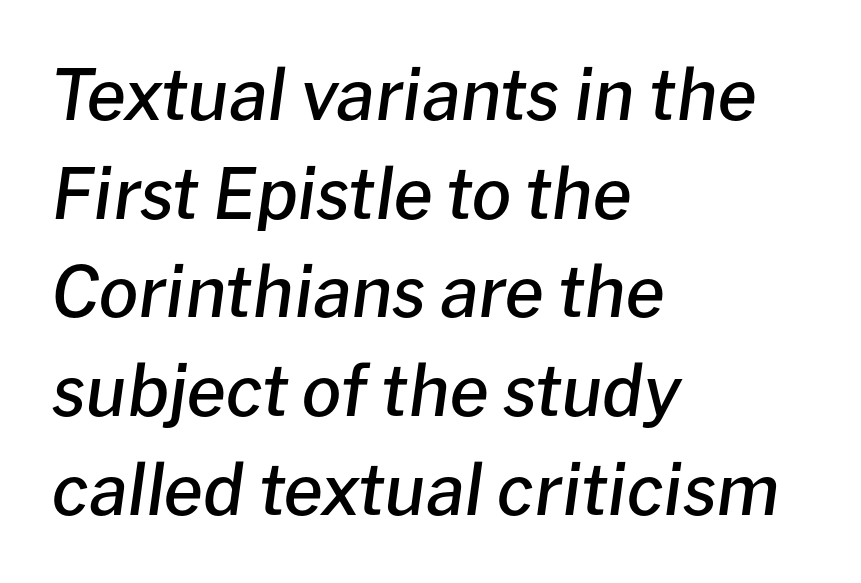
Q: Is the text bold? A: Semi-bold.
Q: Is the text italic (slanted)? A: Yes, it leans right by about 8 degrees.
Q: Is the text underlined? A: No.
Q: How is the paragraph aligned? A: Left-aligned.
Q: Is the spacing between letters normal or unusually wide? A: Normal.
Q: Is the spacing between lines tight, normal or loose? A: Normal.
Q: Width (condensed, normal, or wide)? A: Normal.
Q: Stroke contrast? A: Low.
Q: x-height? A: Medium.
Q: Monospaced? A: No.
